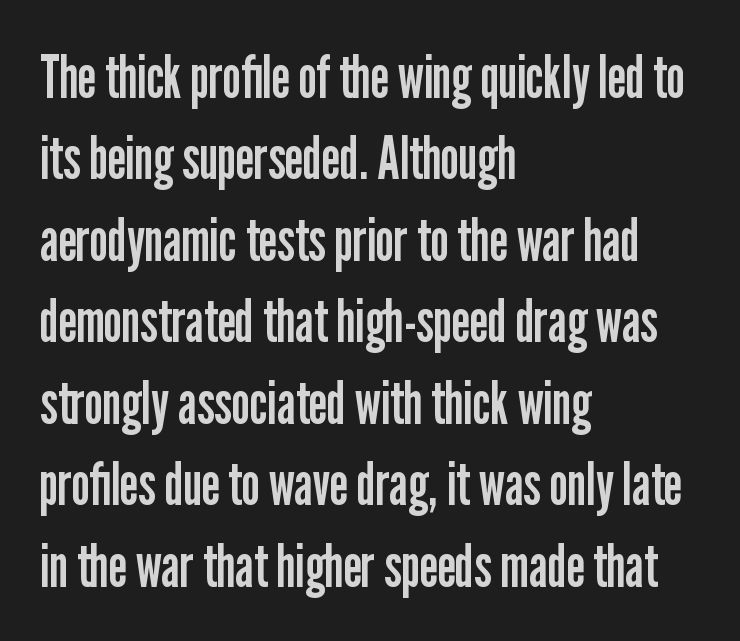
The image shows 59 px regular-weight, condensed sans-serif type, upright; set left-aligned, normal line spacing (1.38x), normal letter spacing, not underlined; low stroke contrast and a medium x-height.
